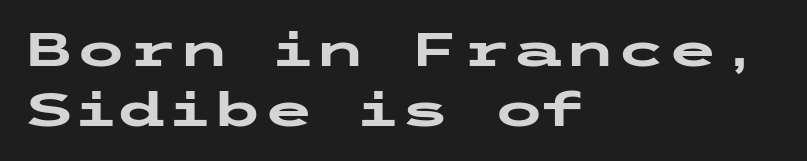
{"serif": "no", "italic": "no", "bold": "yes", "weight": "heavy", "width": "wide", "stroke_contrast": "low", "x_height": "medium", "underline": "no", "align": "left", "line_spacing": "normal", "line_spacing_ratio": 1.28, "letter_spacing": "normal", "letter_spacing_em": 0.0, "glyph_px": 47}
